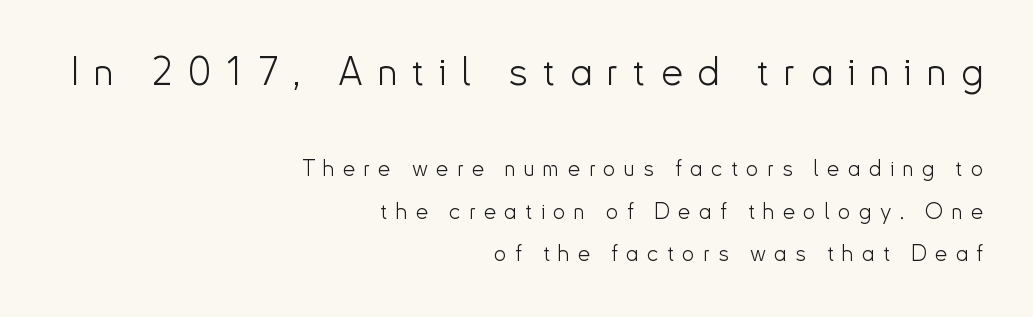
The image shows 39 px light sans-serif type, upright; set right-aligned, loose line spacing (1.93x), unusually wide letter spacing (+0.38 em), not underlined; the first (top) block is 1.77x larger; low stroke contrast and a small x-height.
